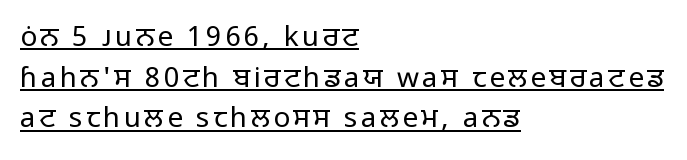
{"serif": "no", "italic": "no", "bold": "no", "weight": "regular", "width": "normal", "stroke_contrast": "low", "x_height": "medium", "monospaced": "no", "underline": "yes", "align": "left", "line_spacing": "normal", "line_spacing_ratio": 1.45, "glyph_px": 28}
